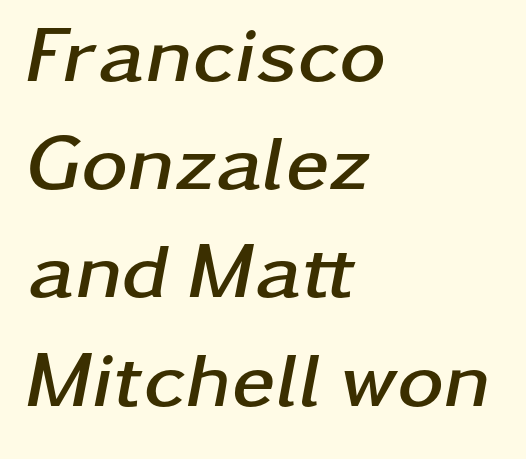
These lines carry a lot of weight — the face is fully bold. It's the slanting kind of type. Check under the words: just untouched page. Proportional: the letters do not fall into vertical columns.
